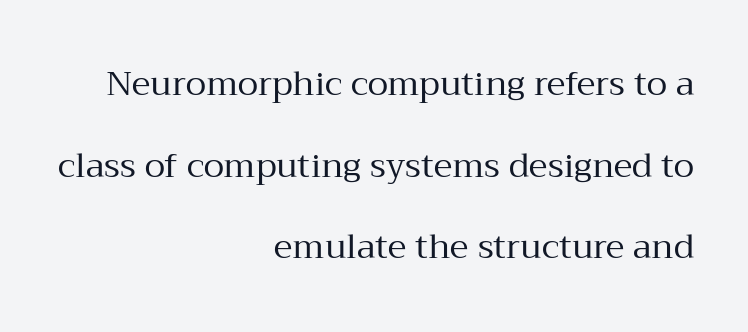
Does the copy run flush right? Yes — the right margin is perfectly even. Letters rest on an invisible, unmarked baseline. Widely set lines give the paragraph a tall, airy silhouette. The font's upright variant was chosen for this text.
